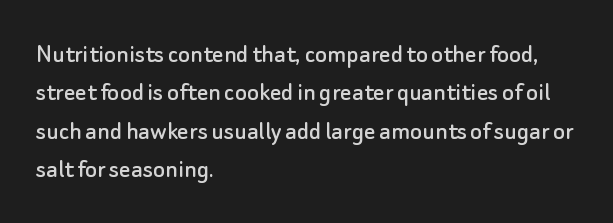
Is the letter spacing exaggerated? No — it looks like the ordinary default. The glyphs are unaccompanied by any horizontal stroke below them. Is the block centered? No — it sits flush against the left margin. Ordinary non-slanted type is in use.
